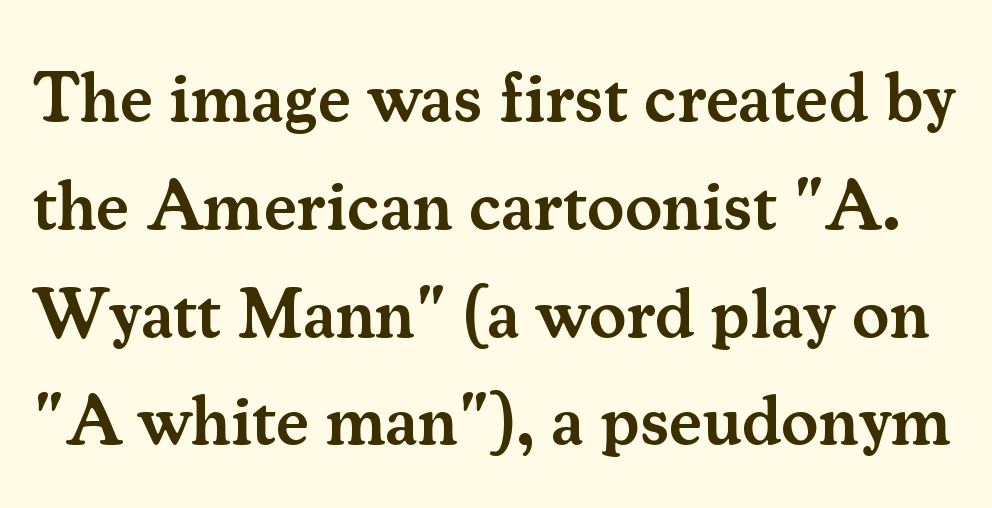
The vertical gap from one line to the next is medium. Serifs: yes, visible at the terminals of the letterforms. The horizontal fit of the characters is conventional and even. The typesetting leans somewhat heavy: a semibold.
